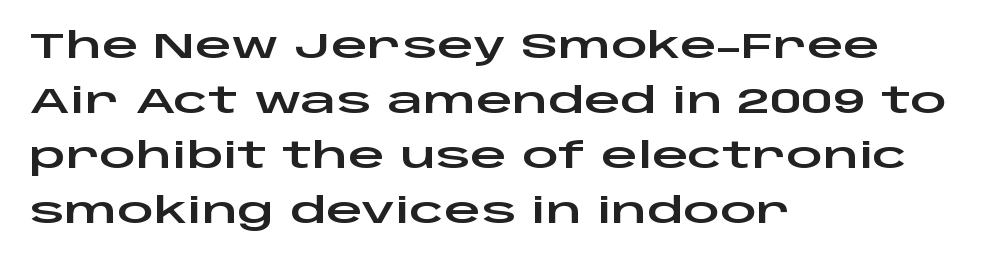
Letterform terminals end flat and unadorned throughout the passage. Anything drawn beneath the words? Only blank space. Is the letter spacing exaggerated? No — it looks like the ordinary default. The rendering uses a moderate line-height, typical for paragraphs. This sample is left-justified, so line endings fall wherever the words run out. Tall strokes in this sample are plumb rather than angled.
